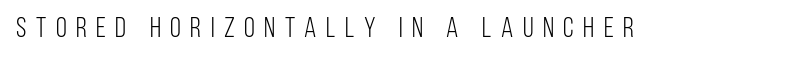
{"serif": "no", "italic": "no", "bold": "no", "weight": "light", "width": "condensed", "stroke_contrast": "low", "x_height": "large", "monospaced": "no", "underline": "no", "letter_spacing": "wide", "letter_spacing_em": 0.34, "glyph_px": 28}
